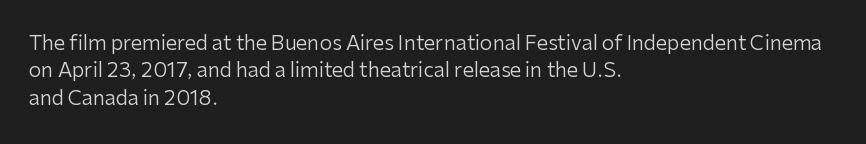
Q: Is the text bold? A: No.
Q: Is the text italic (slanted)? A: No, it is upright.
Q: Is the text underlined? A: No.
Q: How is the paragraph aligned? A: Left-aligned.
Q: Is the spacing between letters normal or unusually wide? A: Normal.
Q: Is the spacing between lines tight, normal or loose? A: Normal.
